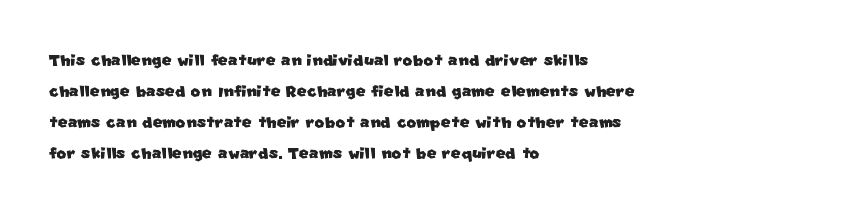
Q: Is the text underlined? A: No.
Q: How is the paragraph aligned? A: Left-aligned.
Q: Is the spacing between letters normal or unusually wide? A: Normal.
Q: Is the spacing between lines tight, normal or loose? A: Normal.
